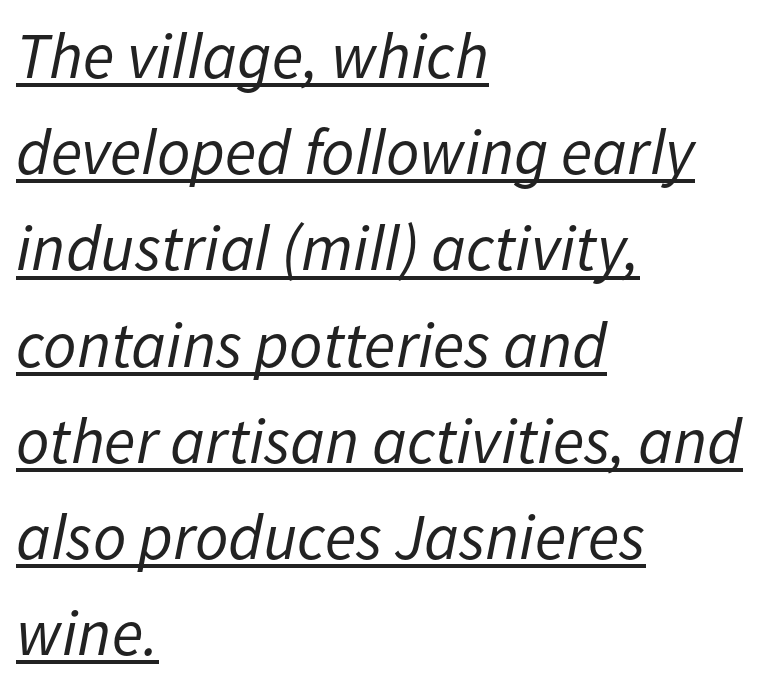
The image shows 65 px regular-weight type, italic (leaning right); set left-aligned, normal line spacing (1.48x), normal letter spacing, underlined; low stroke contrast and a medium x-height.
